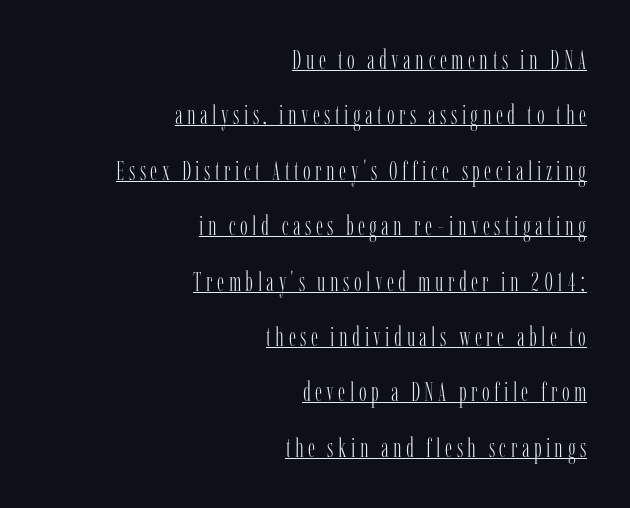
These lines were composed using upright roman letters. Vertical spacing — loose. The rag falls on the left side of this text block. Stems and bowls with no extra thickness — not bold. The lettering is marked with a stroke running underneath it.
